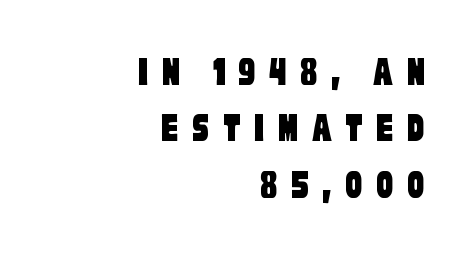
Q: Is the typeface a serif or a sans-serif typeface? A: Sans-serif.
Q: Is the text underlined? A: No.
Q: How is the paragraph aligned? A: Right-aligned.
Q: Is the spacing between letters normal or unusually wide? A: Unusually wide.
Q: Is the spacing between lines tight, normal or loose? A: Normal.
Q: Width (condensed, normal, or wide)? A: Condensed.
Q: Stroke contrast? A: Low.
Q: x-height? A: Large.
Q: Monospaced? A: No.
